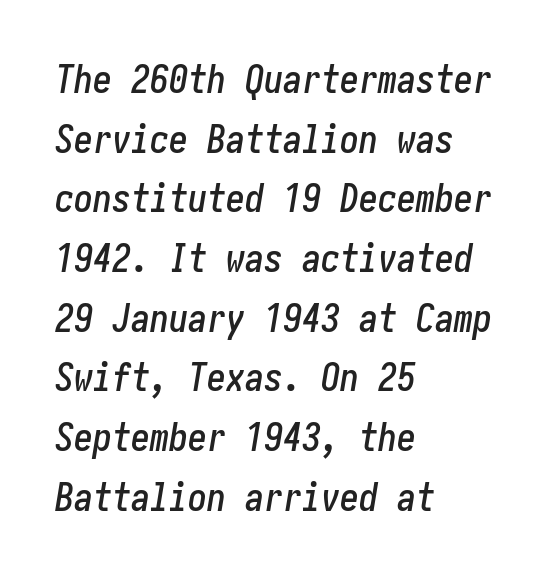
The image shows 38 px condensed type, italic (leaning right); set left-aligned, normal line spacing (1.57x), normal letter spacing, not underlined; low stroke contrast and a medium x-height.
